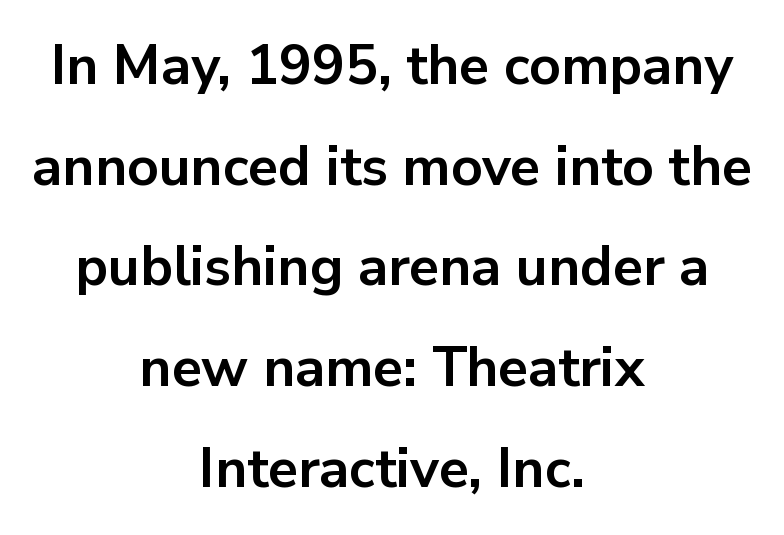
{"serif": "no", "italic": "no", "bold": "yes", "weight": "bold", "width": "normal", "stroke_contrast": "low", "x_height": "medium", "monospaced": "no", "underline": "no", "align": "center", "line_spacing_ratio": 1.83, "letter_spacing": "normal", "letter_spacing_em": 0.0, "glyph_px": 55}
